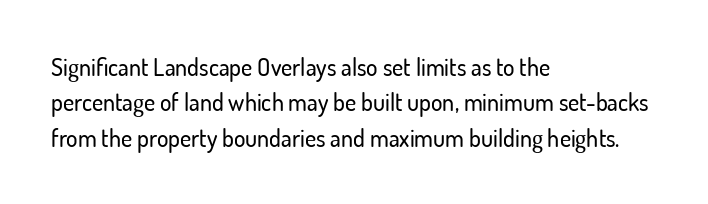
The passage shown stacks its lines at a standard gap. No extra tracking has been applied to these lines. Compared with a centered layout, this one pins lines to the left instead. The area under the type is left untouched. When letters stand straight like this, we call the style roman or upright.
